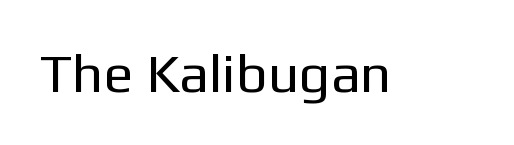
{"serif": "no", "italic": "no", "bold": "no", "weight": "regular", "width": "normal", "stroke_contrast": "low", "x_height": "medium", "monospaced": "no", "underline": "no", "letter_spacing": "normal", "letter_spacing_em": 0.0, "glyph_px": 55}
